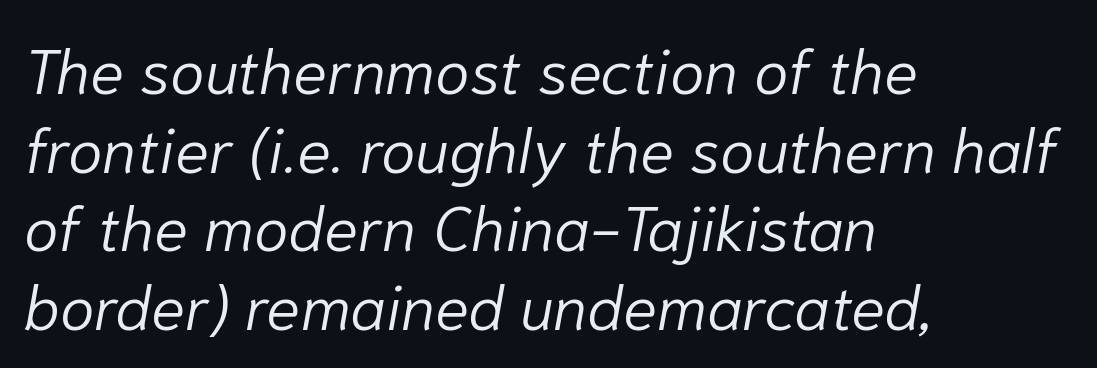
Q: Is the text bold? A: No.
Q: Is the text italic (slanted)? A: Yes, it leans right by about 10 degrees.
Q: Is the text underlined? A: No.
Q: How is the paragraph aligned? A: Left-aligned.
Q: Is the spacing between letters normal or unusually wide? A: Normal.
Q: Is the spacing between lines tight, normal or loose? A: Normal.
Q: Width (condensed, normal, or wide)? A: Normal.
Q: Stroke contrast? A: Low.
Q: x-height? A: Medium.
Q: Monospaced? A: No.
